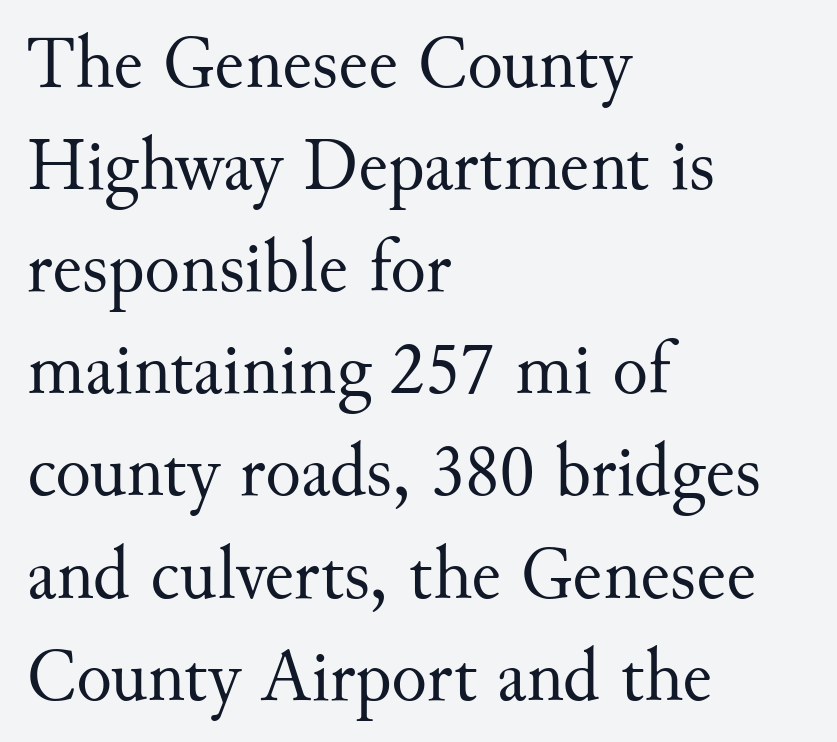
Q: Is the text bold? A: No.
Q: Is the text italic (slanted)? A: No, it is upright.
Q: Is the typeface a serif or a sans-serif typeface? A: Serif.
Q: Is the text underlined? A: No.
Q: How is the paragraph aligned? A: Left-aligned.
Q: Is the spacing between letters normal or unusually wide? A: Normal.
Q: Is the spacing between lines tight, normal or loose? A: Normal.
Q: Width (condensed, normal, or wide)? A: Normal.
Q: Stroke contrast? A: Medium.
Q: x-height? A: Small.
Q: Monospaced? A: No.
